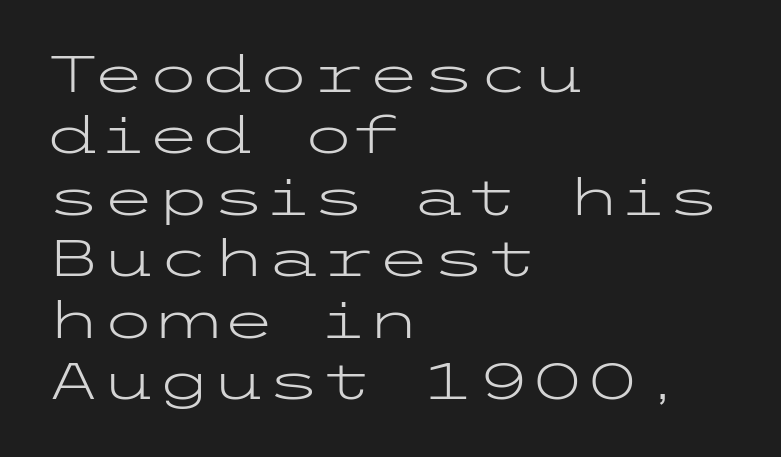
Q: Is the text bold? A: No.
Q: Is the text italic (slanted)? A: No, it is upright.
Q: Is the typeface a serif or a sans-serif typeface? A: Sans-serif.
Q: Is the text underlined? A: No.
Q: How is the paragraph aligned? A: Left-aligned.
Q: Is the spacing between letters normal or unusually wide? A: Normal.
Q: Width (condensed, normal, or wide)? A: Wide.
Q: Stroke contrast? A: Low.
Q: x-height? A: Medium.
